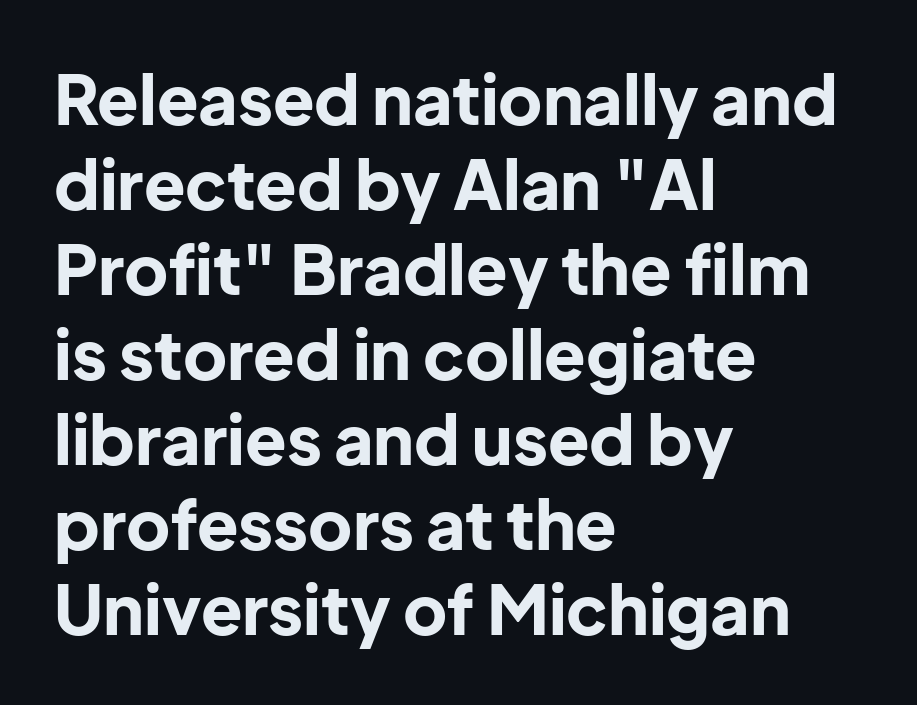
The image shows 68 px bold sans-serif type, upright; set left-aligned, normal line spacing (1.25x), normal letter spacing, not underlined; low stroke contrast and a medium x-height.
